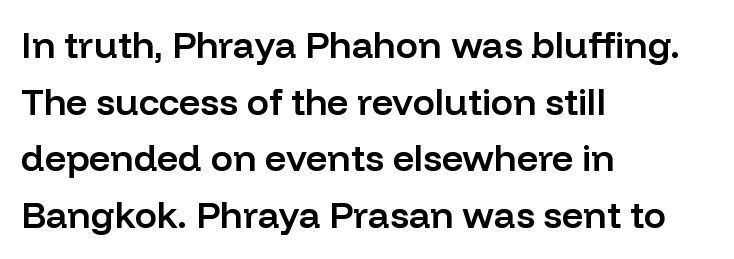
{"serif": "no", "italic": "no", "bold": "semi", "weight": "semibold", "width": "normal", "stroke_contrast": "low", "x_height": "medium", "monospaced": "no", "underline": "no", "align": "left", "line_spacing": "normal", "line_spacing_ratio": 1.53, "letter_spacing": "normal", "letter_spacing_em": 0.0, "glyph_px": 37}
